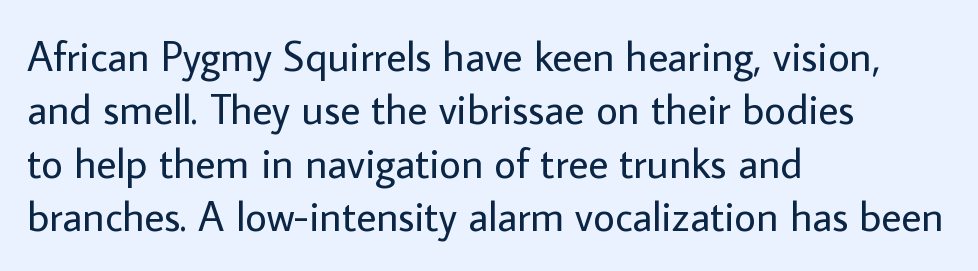
{"serif": "no", "italic": "no", "bold": "no", "weight": "regular", "width": "normal", "stroke_contrast": "low", "x_height": "medium", "monospaced": "no", "underline": "no", "align": "left", "line_spacing": "normal", "line_spacing_ratio": 1.27, "letter_spacing": "normal", "letter_spacing_em": 0.0, "glyph_px": 42}
